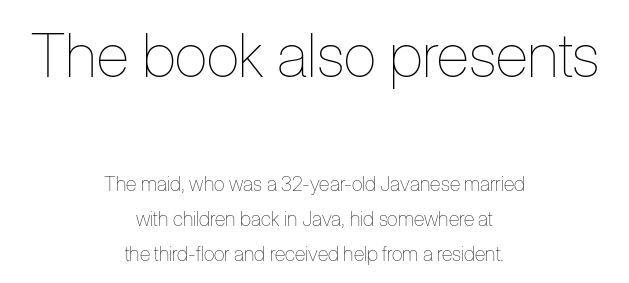
The image shows 61 px thin, condensed type, upright; set centered, line spacing 1.73x, normal letter spacing, not underlined; the first (top) block is 3.05x larger; low stroke contrast and a medium x-height.
